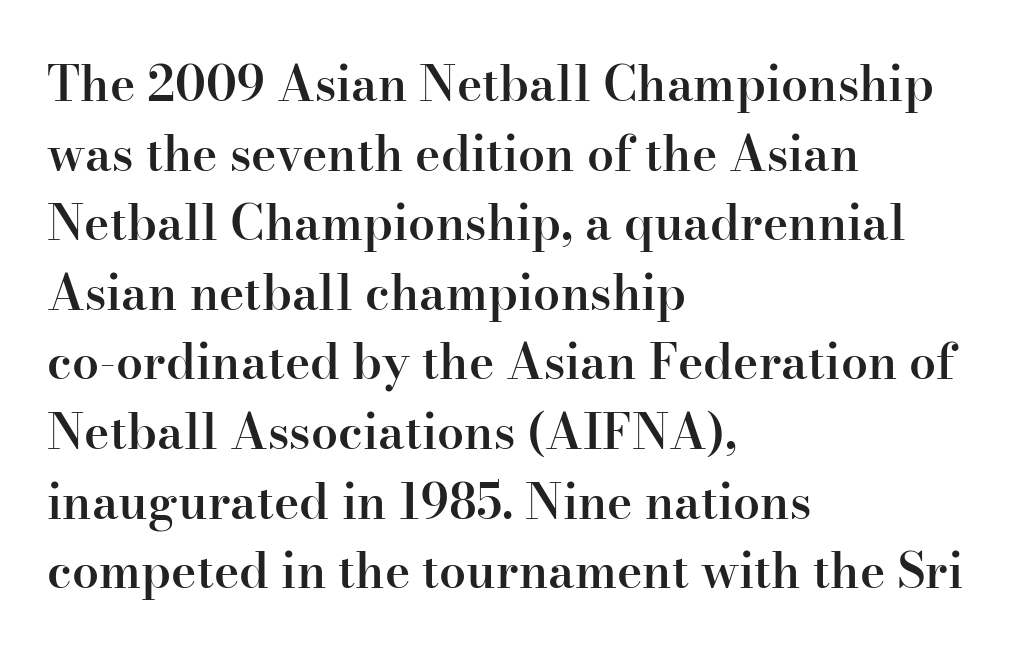
Does the leading feel generous? No, just average. Check the space under the baseline: it is left empty. The lettering holds an erect, upright posture throughout. What kind of face is this? One with serifs.
